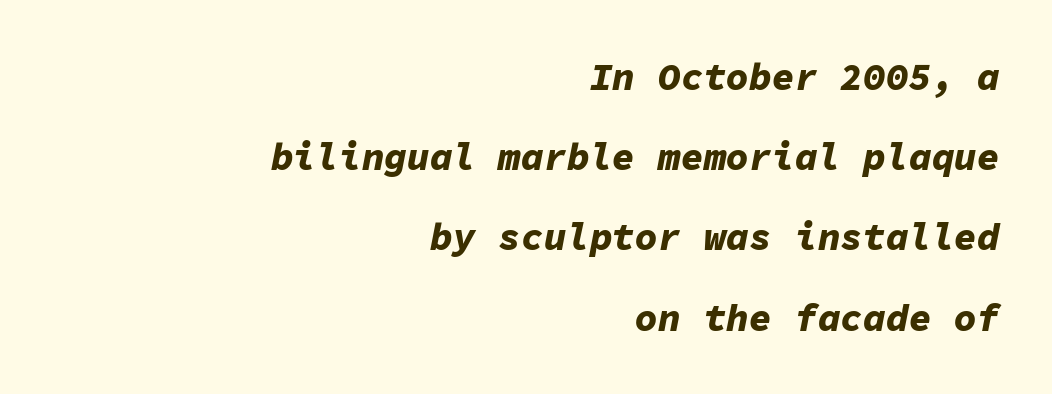
Inter-character spacing is left at the font's built-in metrics. Monospaced: the letters line up in strict vertical columns. In terms of weight, the rendering is a true, heavy bold. Compared with a flush-left layout, this one pins lines to the opposite, right side.
